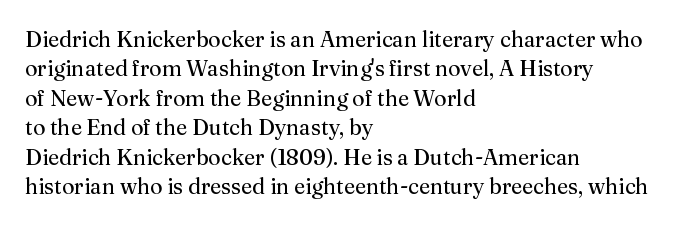
Bare-footed words on every line. Every stem runs plumb, perpendicular to the baseline. The typesetting does not lean heavy: it is not bold. Tracking value appears to be zero — textbook default spacing. The vertical gap from one line to the next is medium.
